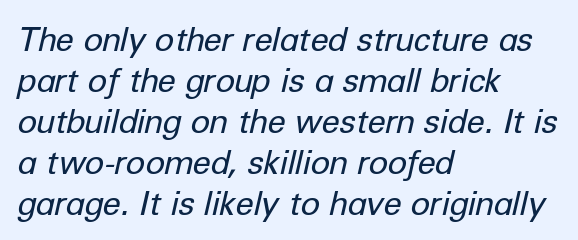
Q: Is the text bold? A: No.
Q: Is the text italic (slanted)? A: Yes, it leans right by about 12 degrees.
Q: Is the text underlined? A: No.
Q: How is the paragraph aligned? A: Left-aligned.
Q: Is the spacing between letters normal or unusually wide? A: Normal.
Q: Width (condensed, normal, or wide)? A: Normal.
Q: Stroke contrast? A: Low.
Q: x-height? A: Medium.
Q: Monospaced? A: No.
